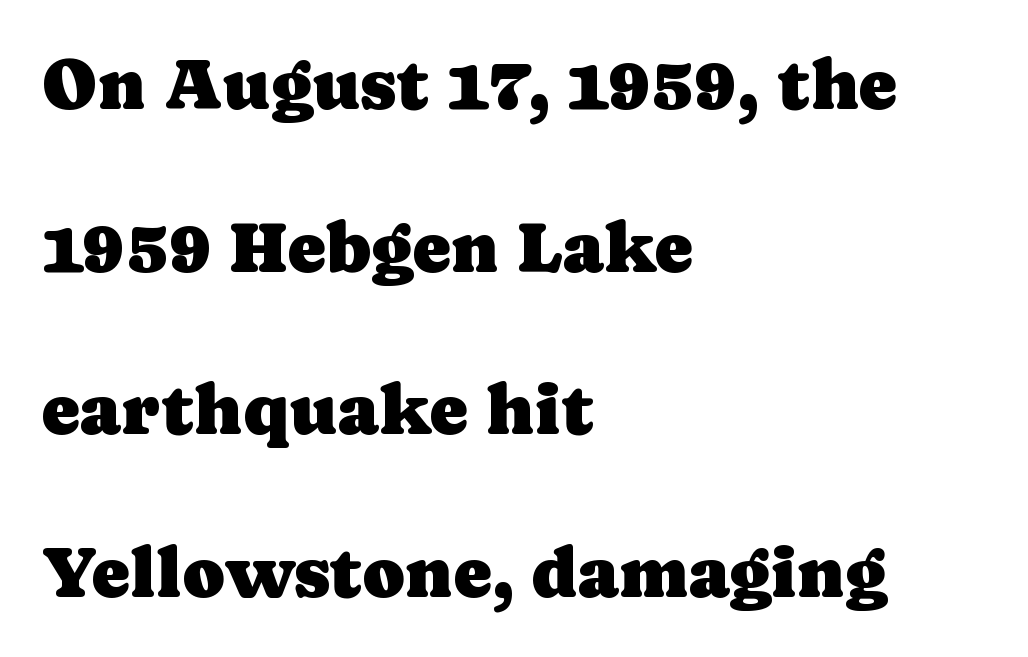
{"serif": "yes", "italic": "no", "width": "normal", "stroke_contrast": "low", "x_height": "medium", "monospaced": "no", "underline": "no", "align": "left", "line_spacing": "loose", "line_spacing_ratio": 2.26, "letter_spacing": "normal", "letter_spacing_em": 0.0, "glyph_px": 72}
